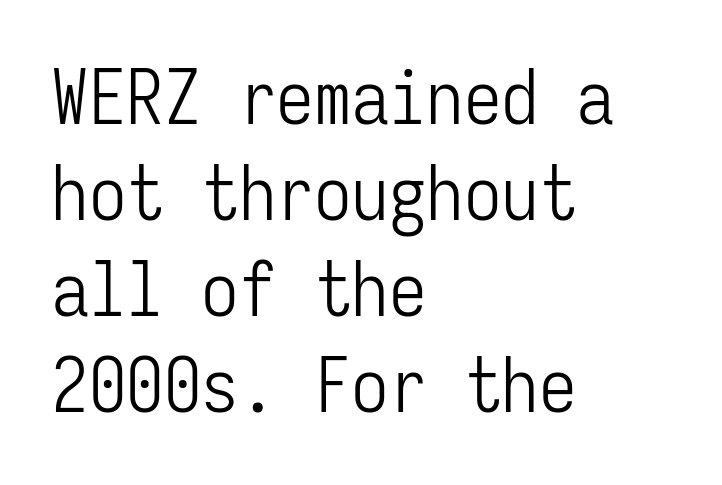
{"serif": "no", "italic": "no", "bold": "no", "weight": "light", "width": "condensed", "stroke_contrast": "low", "x_height": "medium", "monospaced": "yes", "underline": "no", "align": "left", "line_spacing": "normal", "line_spacing_ratio": 1.28, "letter_spacing": "normal", "letter_spacing_em": 0.0, "glyph_px": 75}
